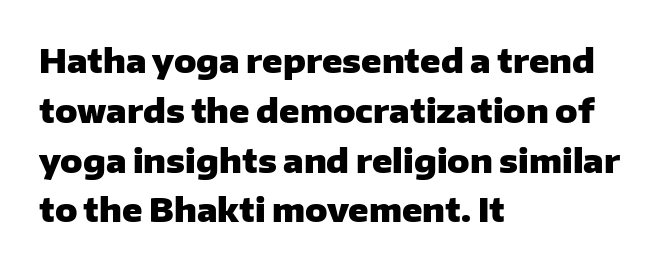
The image shows 33 px heavy sans-serif type, upright; set left-aligned, normal line spacing (1.51x), normal letter spacing, not underlined; low stroke contrast and a medium x-height.
